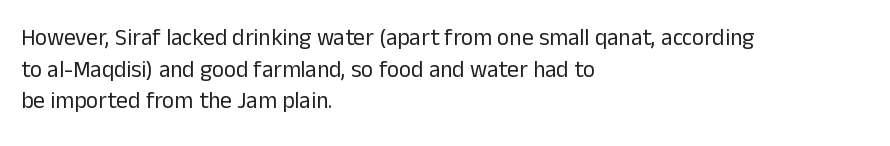
The image shows 23 px text type, upright; set left-aligned, normal line spacing (1.37x), normal letter spacing, not underlined.
